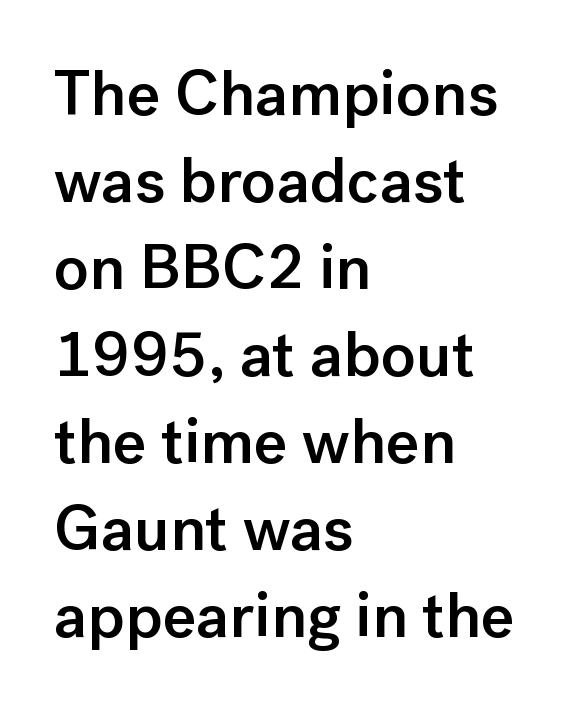
Tall strokes in this sample are plumb rather than angled. The sample has been set in demibold, a notch under bold. In terms of letterspacing, this is plain default setting. Each letter keeps its own natural width here, so spacing adapts to shape. Where is the straight margin? On the left. Is this a sans? Yes — the strokes have no serifs.
